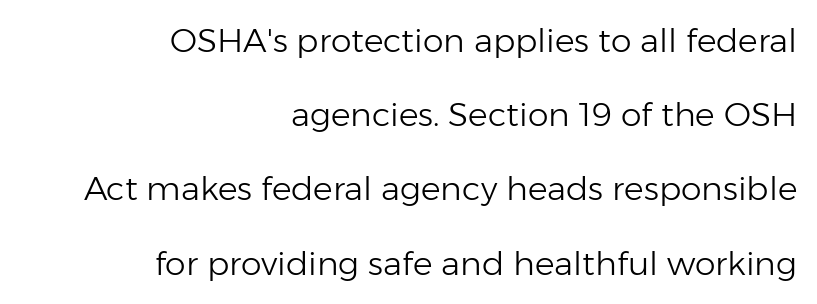
You can tell from the bare stems that sans-serif type was used. Teacher's note: observe the even right margin — that is flush-right alignment. The letters stand upright; this is a roman face. Looks like regular typesetting: each glyph gets only the width it needs. The area under the type is left untouched.
